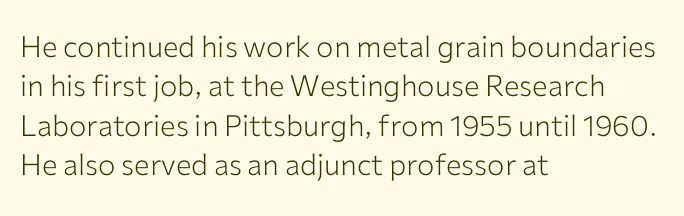
The string is rendered with underlining switched off. Summary of vertical rhythm: regular, with standard interline spacing. Typographically, this falls in the sans-serif category. Typeset ragged right — the left edge is the straight one.
